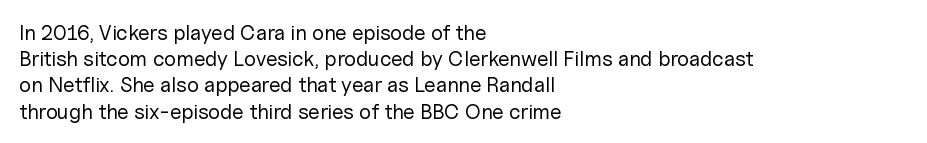
{"italic": "no", "bold": "no", "underline": "no", "align": "left", "line_spacing": "normal", "line_spacing_ratio": 1.25, "letter_spacing": "normal", "letter_spacing_em": 0.0, "glyph_px": 21}
